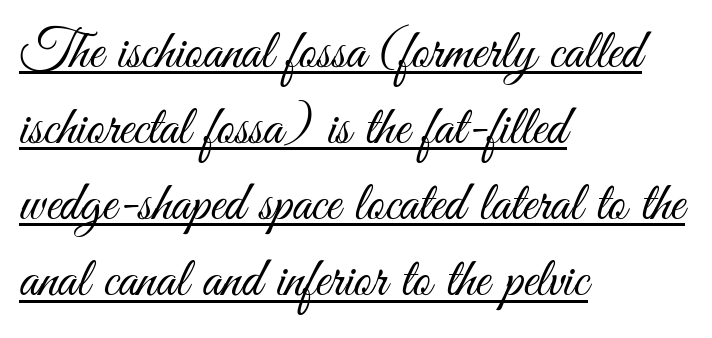
Q: Is the text bold? A: No.
Q: Is the text italic (slanted)? A: Yes.
Q: Is the typeface a serif or a sans-serif typeface? A: Sans-serif.
Q: Is the text underlined? A: Yes.
Q: How is the paragraph aligned? A: Left-aligned.
Q: Is the spacing between letters normal or unusually wide? A: Normal.
Q: Is the spacing between lines tight, normal or loose? A: Normal.
Q: Width (condensed, normal, or wide)? A: Condensed.
Q: Stroke contrast? A: Medium.
Q: x-height? A: Small.
Q: Monospaced? A: No.
